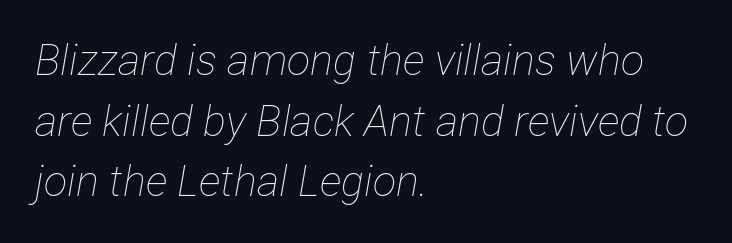
The image shows 43 px thin, condensed type, italic (leaning right); set left-aligned, normal line spacing (1.41x), normal letter spacing, not underlined; low stroke contrast and a medium x-height.
